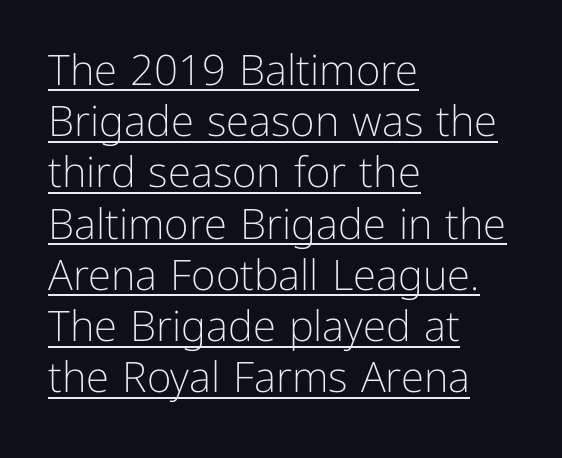
This is not heavy type; no bold has been used. Each letter keeps its own natural width here, so spacing adapts to shape. Here the glyphs are tracked normally, forming tight word shapes. The glyphs are accompanied by a horizontal stroke just below them.
